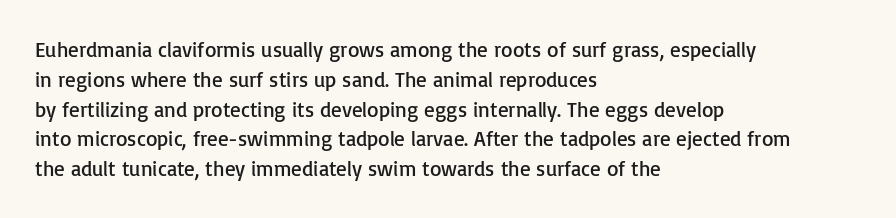
The image shows 21 px text type, upright; set left-aligned, normal line spacing (1.42x), normal letter spacing, not underlined.
